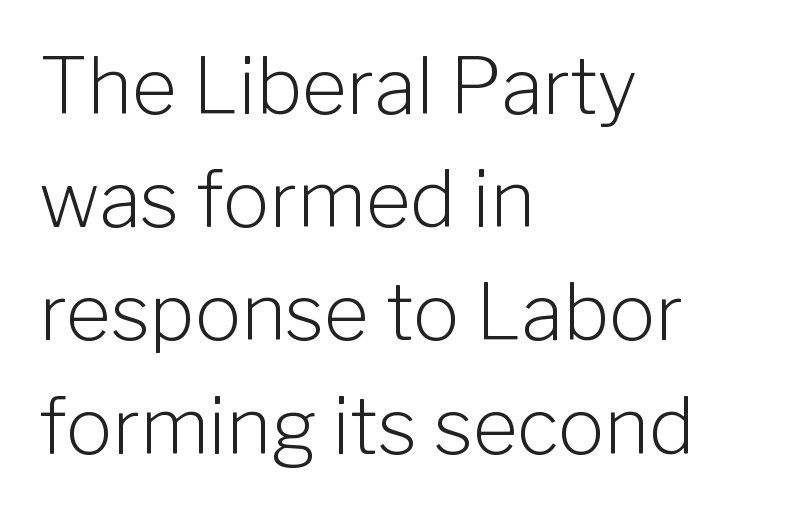
Each word holds together tightly as a unit, with standard inter-letter gaps. A roman cut, with each character standing at attention. Is this a sans? Yes — the strokes have no serifs. The line-height multiplier appears to be the usual default. Horizontal alignment here is leftward, the default for most running prose. Each stroke keeps to a modest, everyday thickness or less.
